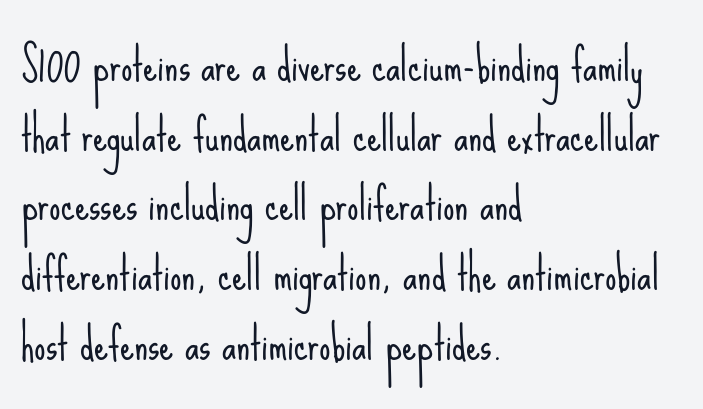
The image shows 45 px light, condensed sans-serif type, upright; set left-aligned, normal line spacing (1.55x), normal letter spacing, not underlined; low stroke contrast and a small x-height.
